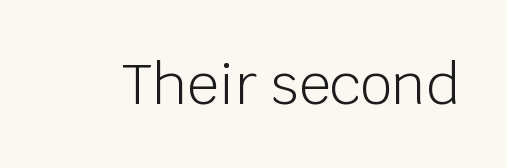
Glyph-to-glyph distance matches everyday printed text. Each letter keeps its own natural width here, so spacing adapts to shape. Upright lettering throughout. Each stroke keeps to a modest, everyday thickness or less. Does the type have serifs? No, each stem ends abruptly. Just letters on the line, the space beneath them empty.
